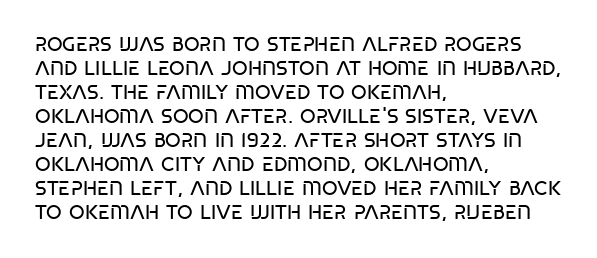
Descenders are the only things crossing below the line. Letters have the restrained weight of plain body copy at most. Where is the straight margin? On the left. Between one letter and the next there's only the usual sliver of space.
